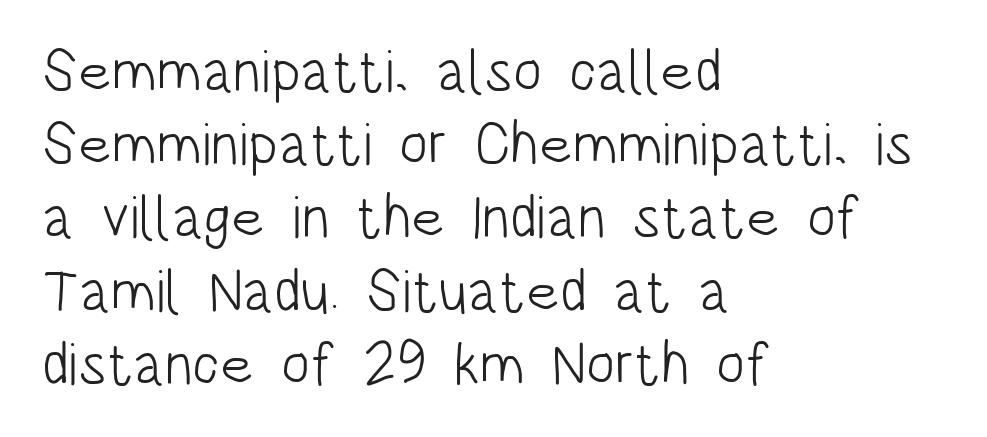
The image shows 60 px light, condensed sans-serif type, upright; set left-aligned, line spacing 1.22x, normal letter spacing, not underlined; low stroke contrast and a large x-height.
